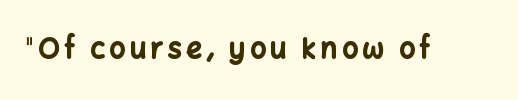
Q: Is the text bold? A: Yes.
Q: Is the text italic (slanted)? A: No, it is upright.
Q: Is the typeface a serif or a sans-serif typeface? A: Sans-serif.
Q: Is the text underlined? A: No.
Q: Width (condensed, normal, or wide)? A: Normal.
Q: Stroke contrast? A: Low.
Q: x-height? A: Medium.
Q: Monospaced? A: No.
